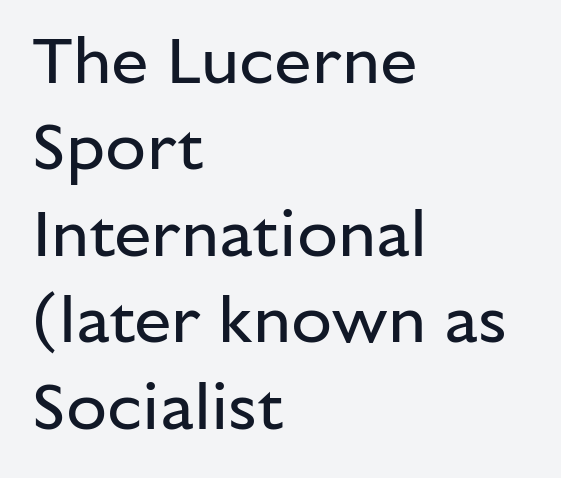
The image shows 67 px regular-weight sans-serif type, upright; set left-aligned, normal line spacing (1.29x), normal letter spacing, not underlined; low stroke contrast and a medium x-height.
